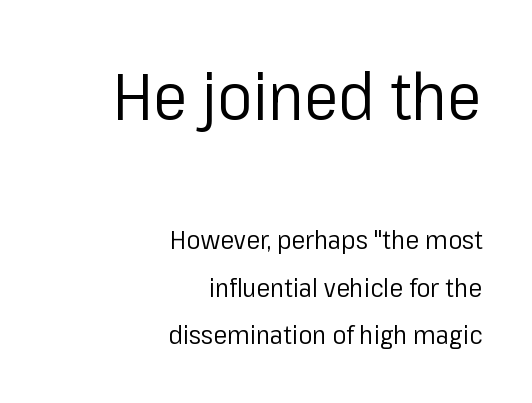
{"serif": "no", "italic": "no", "bold": "no", "weight": "regular", "width": "normal", "stroke_contrast": "low", "x_height": "medium", "monospaced": "no", "underline": "no", "align": "right", "line_spacing_ratio": 1.83, "letter_spacing": "normal", "letter_spacing_em": 0.0, "larger_block": "first", "size_ratio": 2.5, "glyph_px": 65}
